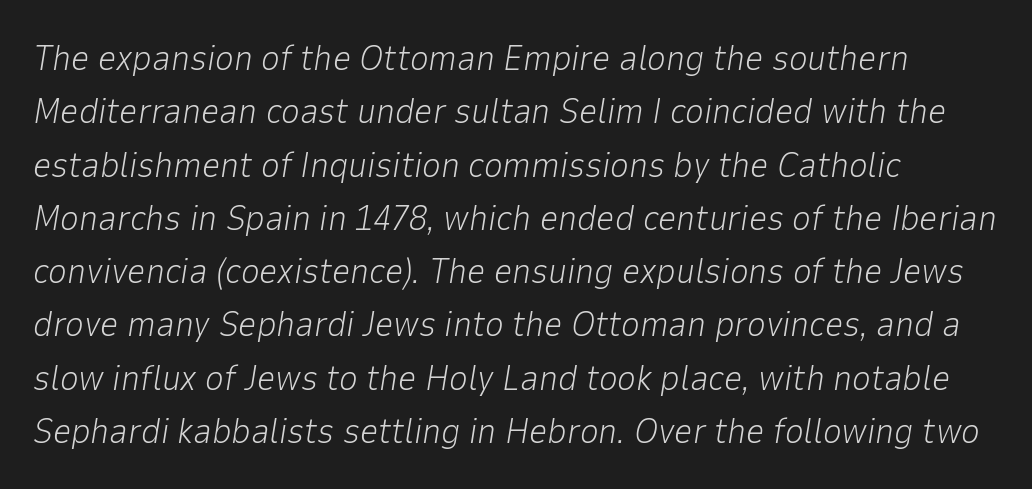
Q: Is the text bold? A: No.
Q: Is the text italic (slanted)? A: Yes, it leans right by about 9 degrees.
Q: Is the text underlined? A: No.
Q: How is the paragraph aligned? A: Left-aligned.
Q: Is the spacing between letters normal or unusually wide? A: Normal.
Q: Is the spacing between lines tight, normal or loose? A: Normal.
Q: Width (condensed, normal, or wide)? A: Normal.
Q: Stroke contrast? A: Low.
Q: x-height? A: Medium.
Q: Monospaced? A: No.
